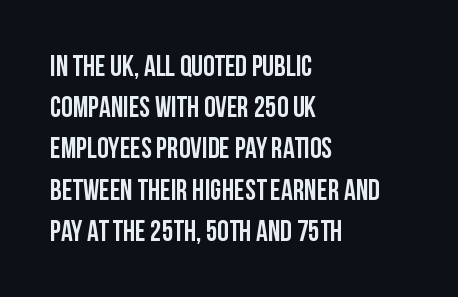
Q: Is the text italic (slanted)? A: No, it is upright.
Q: Is the typeface a serif or a sans-serif typeface? A: Sans-serif.
Q: Is the text underlined? A: No.
Q: How is the paragraph aligned? A: Left-aligned.
Q: Is the spacing between letters normal or unusually wide? A: Normal.
Q: Is the spacing between lines tight, normal or loose? A: Normal.
Q: Width (condensed, normal, or wide)? A: Condensed.
Q: Stroke contrast? A: Low.
Q: x-height? A: Large.
Q: Monospaced? A: No.
